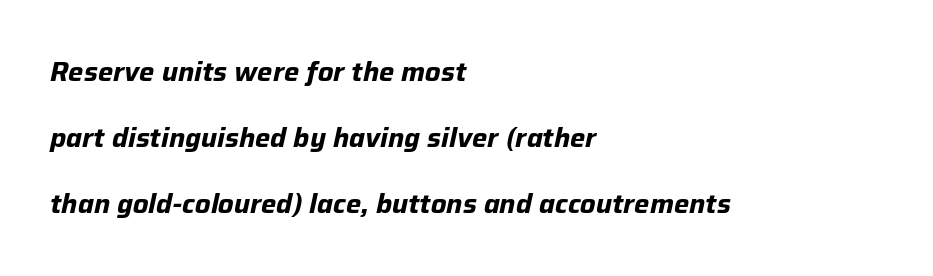
The image shows 27 px bold type, italic (leaning right); set left-aligned, loose line spacing (2.45x), normal letter spacing, not underlined.
